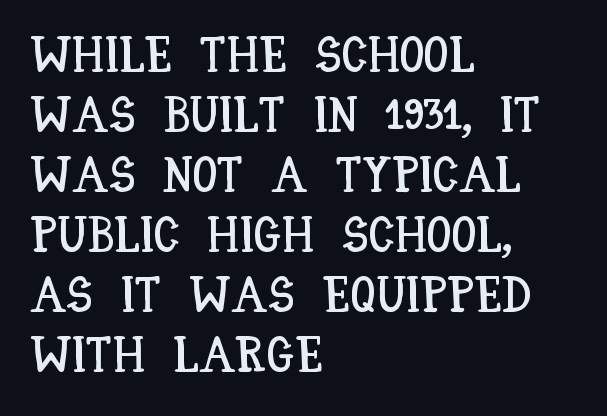
The image shows 50 px condensed type, upright; set left-aligned, line spacing 1.2x, normal letter spacing, not underlined; low stroke contrast and a large x-height.
